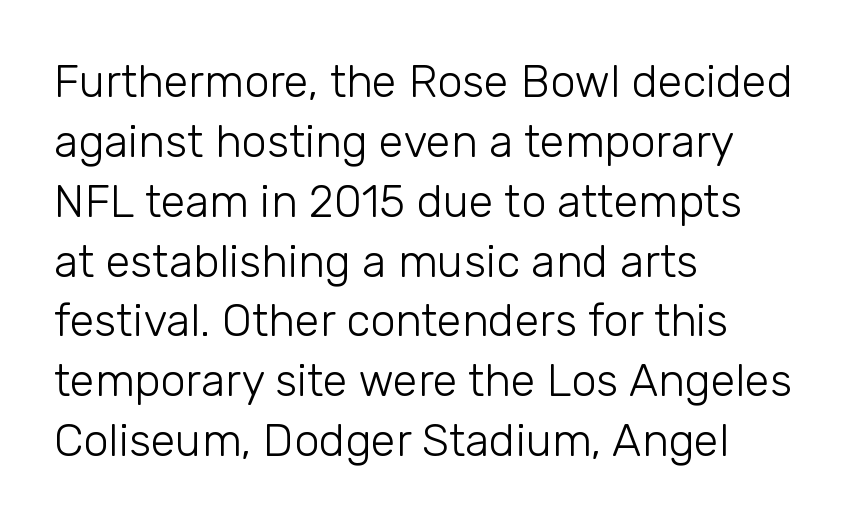
The image shows 45 px light sans-serif type, upright; set left-aligned, normal line spacing (1.33x), normal letter spacing, not underlined; low stroke contrast and a medium x-height.
